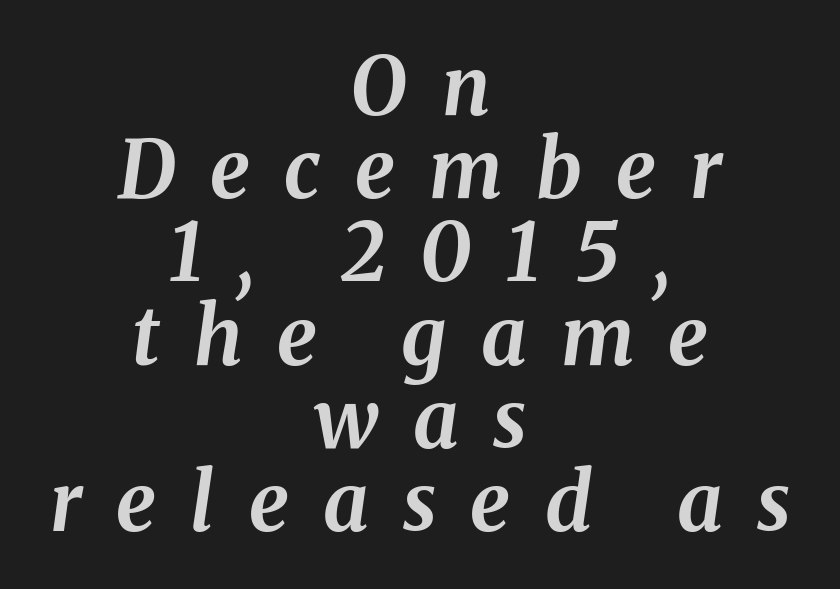
The image shows 80 px bold type, italic (leaning right); set centered, tight line spacing (1.04x), unusually wide letter spacing (+0.43 em), not underlined; medium stroke contrast and a medium x-height.
